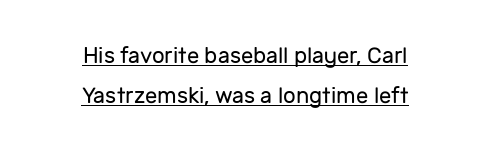
The image shows 22 px text type, upright; set centered, line spacing 1.81x, normal letter spacing, underlined.
